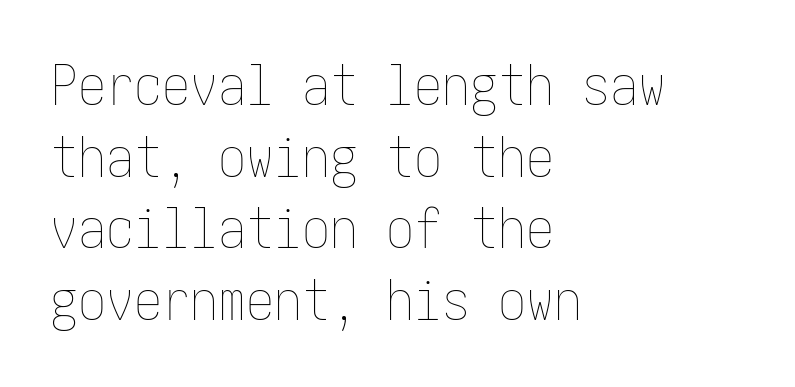
The image shows 56 px thin, condensed type, upright; set left-aligned, normal line spacing (1.28x), normal letter spacing, not underlined; low stroke contrast and a medium x-height.
